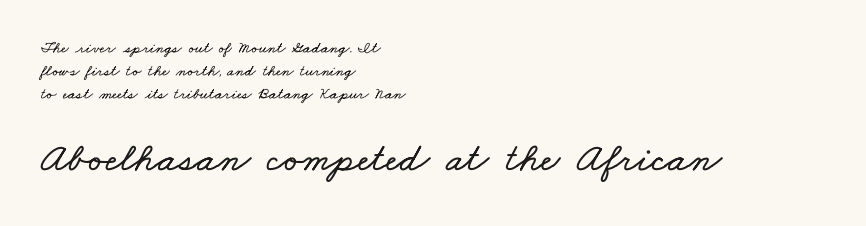
{"width": "wide", "stroke_contrast": "low", "x_height": "small", "monospaced": "no", "underline": "no", "align": "left", "line_spacing": "normal", "line_spacing_ratio": 1.43, "letter_spacing": "normal", "letter_spacing_em": 0.0, "larger_block": "second", "size_ratio": 2.56, "glyph_px": 41}
